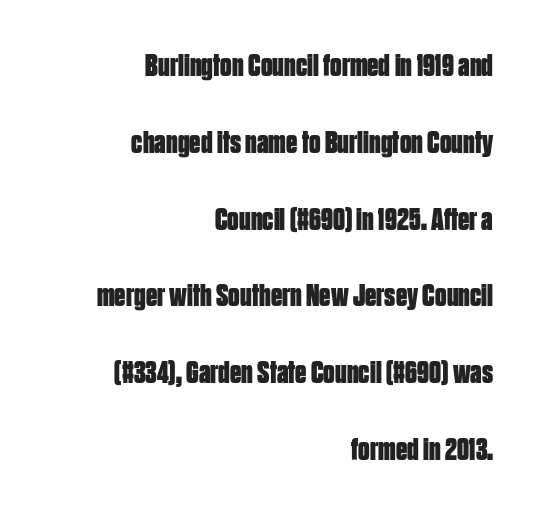
Q: Is the text bold? A: Yes.
Q: Is the text italic (slanted)? A: No, it is upright.
Q: Is the typeface a serif or a sans-serif typeface? A: Sans-serif.
Q: Is the text underlined? A: No.
Q: How is the paragraph aligned? A: Right-aligned.
Q: Is the spacing between letters normal or unusually wide? A: Normal.
Q: Is the spacing between lines tight, normal or loose? A: Loose.
Q: Width (condensed, normal, or wide)? A: Condensed.
Q: Stroke contrast? A: Low.
Q: x-height? A: Large.
Q: Monospaced? A: No.
